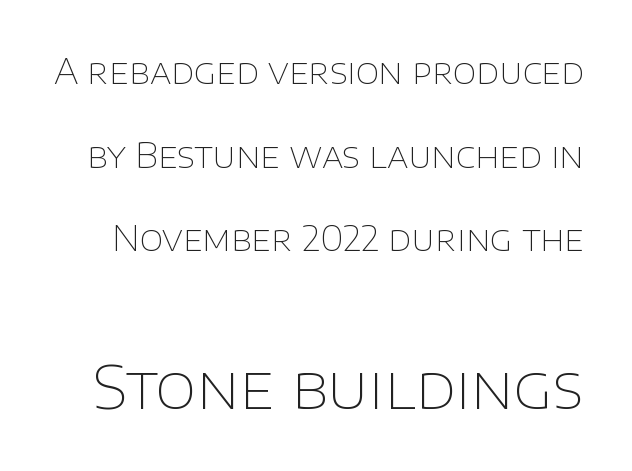
Q: Is the text bold? A: No.
Q: Is the text italic (slanted)? A: No, it is upright.
Q: Is the typeface a serif or a sans-serif typeface? A: Sans-serif.
Q: Is the text underlined? A: No.
Q: Is the spacing between letters normal or unusually wide? A: Normal.
Q: Is the spacing between lines tight, normal or loose? A: Loose.
Q: Which block of text is set in a larger size, the first (top) or the second (bottom)? A: The second (bottom) one.
Q: Width (condensed, normal, or wide)? A: Normal.
Q: Stroke contrast? A: Low.
Q: x-height? A: Large.
Q: Monospaced? A: No.
